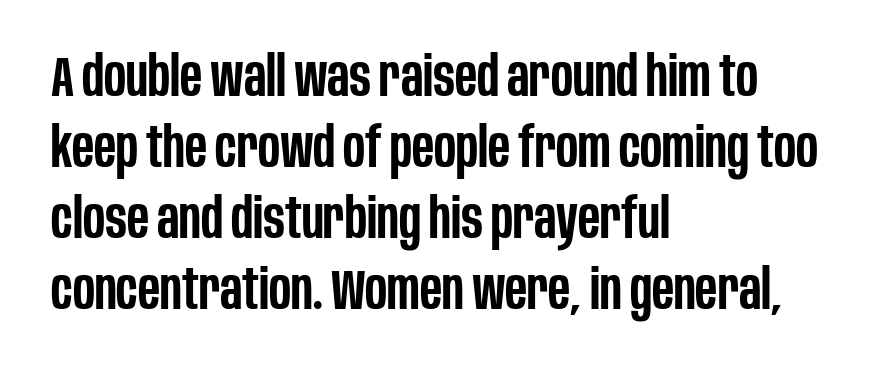
Q: Is the text bold? A: Semi-bold.
Q: Is the text italic (slanted)? A: No, it is upright.
Q: Is the typeface a serif or a sans-serif typeface? A: Sans-serif.
Q: Is the text underlined? A: No.
Q: How is the paragraph aligned? A: Left-aligned.
Q: Is the spacing between letters normal or unusually wide? A: Normal.
Q: Is the spacing between lines tight, normal or loose? A: Normal.
Q: Width (condensed, normal, or wide)? A: Condensed.
Q: Stroke contrast? A: Low.
Q: x-height? A: Large.
Q: Monospaced? A: No.
